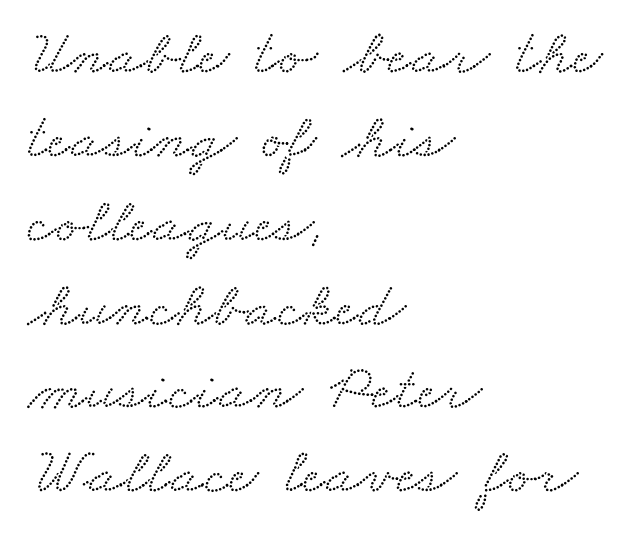
{"serif": "yes", "width": "wide", "stroke_contrast": "low", "x_height": "small", "monospaced": "no", "underline": "no", "align": "left", "line_spacing": "normal", "line_spacing_ratio": 1.29, "letter_spacing": "normal", "letter_spacing_em": 0.0, "glyph_px": 65}
